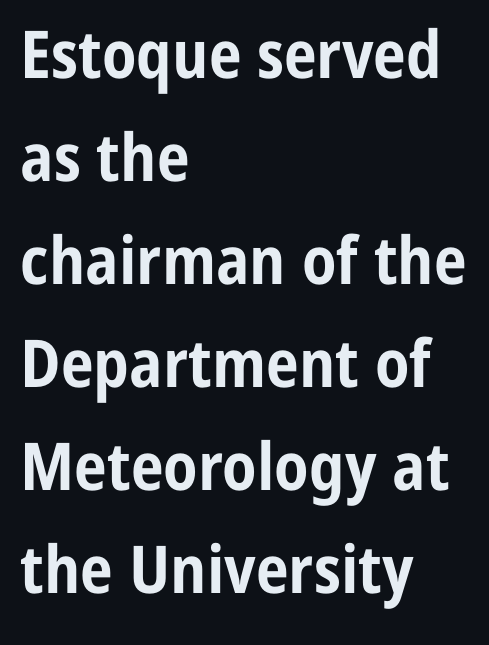
Q: Is the text bold? A: Yes.
Q: Is the text italic (slanted)? A: No, it is upright.
Q: Is the typeface a serif or a sans-serif typeface? A: Sans-serif.
Q: Is the text underlined? A: No.
Q: How is the paragraph aligned? A: Left-aligned.
Q: Is the spacing between letters normal or unusually wide? A: Normal.
Q: Is the spacing between lines tight, normal or loose? A: Normal.
Q: Width (condensed, normal, or wide)? A: Condensed.
Q: Stroke contrast? A: Low.
Q: x-height? A: Medium.
Q: Monospaced? A: No.
